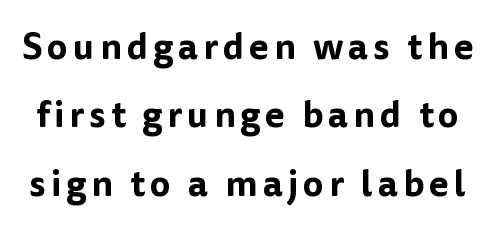
{"serif": "no", "italic": "no", "width": "normal", "stroke_contrast": "low", "x_height": "medium", "monospaced": "no", "underline": "no", "line_spacing": "loose", "line_spacing_ratio": 1.9, "glyph_px": 36}
